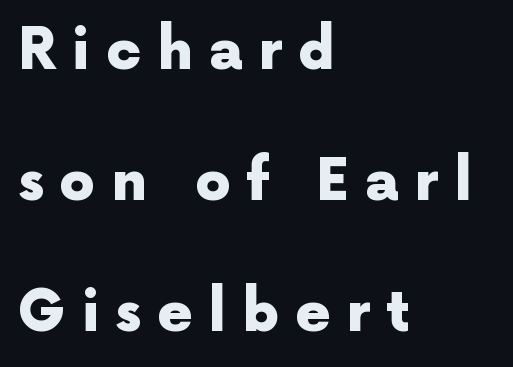
The image shows 56 px heavy sans-serif type, upright; set left-aligned, loose line spacing (2.34x), unusually wide letter spacing (+0.28 em), not underlined; a medium x-height.
